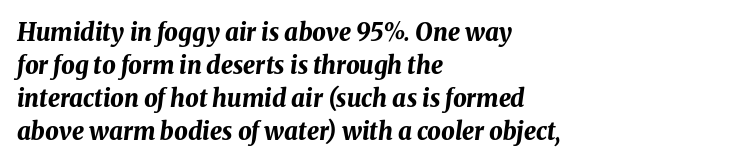
Q: Is the text bold? A: Yes.
Q: Is the text italic (slanted)? A: Yes, it leans right by about 8 degrees.
Q: Is the text underlined? A: No.
Q: How is the paragraph aligned? A: Left-aligned.
Q: Is the spacing between letters normal or unusually wide? A: Normal.
Q: Is the spacing between lines tight, normal or loose? A: Normal.
